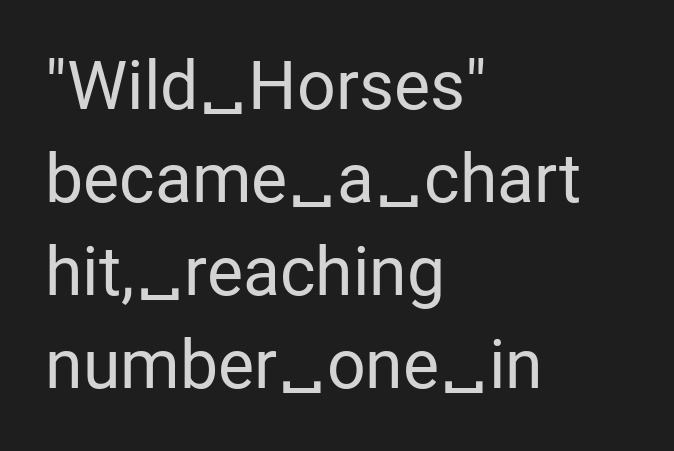
{"serif": "no", "italic": "no", "bold": "no", "weight": "regular", "width": "normal", "stroke_contrast": "low", "x_height": "medium", "monospaced": "no", "underline": "no", "align": "left", "line_spacing": "normal", "line_spacing_ratio": 1.37, "letter_spacing": "normal", "letter_spacing_em": 0.0, "glyph_px": 68}
